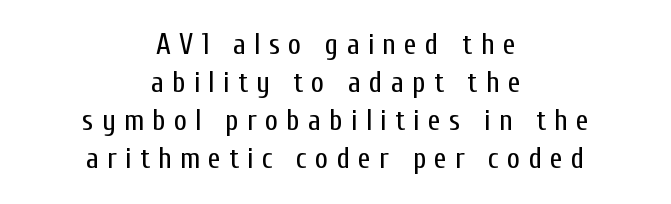
The line-height multiplier appears to be the usual default. When letters stand straight like this, we call the style roman or upright. Visually the block forms a symmetrical silhouette, jagged on both flanks. Ink coverage per letter is moderate at most.
